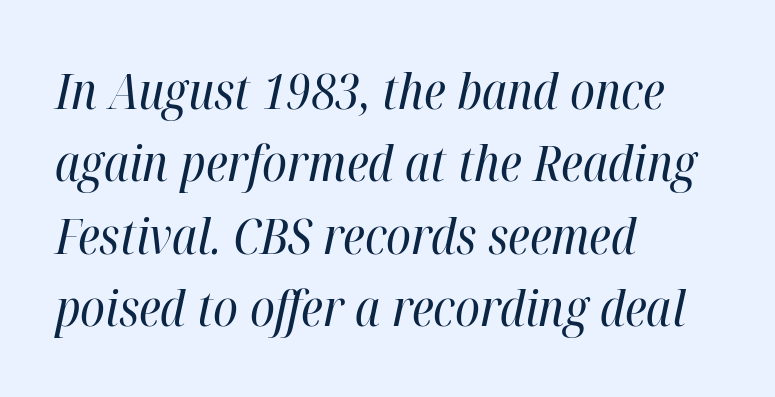
{"italic": "yes", "lean": "right", "slant_degrees": 12, "bold": "no", "weight": "regular", "width": "condensed", "stroke_contrast": "high", "x_height": "medium", "monospaced": "no", "underline": "no", "align": "left", "line_spacing": "normal", "line_spacing_ratio": 1.45, "letter_spacing": "normal", "letter_spacing_em": 0.0, "glyph_px": 50}
